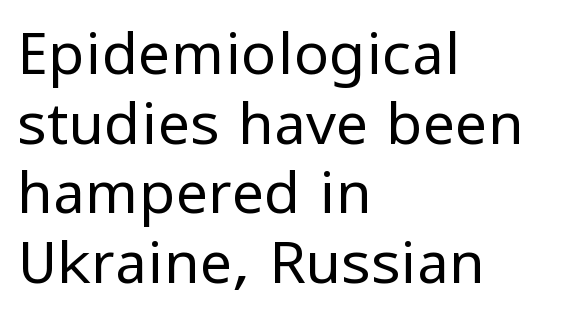
{"serif": "no", "italic": "no", "bold": "no", "weight": "regular", "width": "normal", "stroke_contrast": "low", "x_height": "medium", "monospaced": "no", "underline": "no", "align": "left", "line_spacing_ratio": 1.2, "letter_spacing": "normal", "letter_spacing_em": 0.0, "glyph_px": 58}
